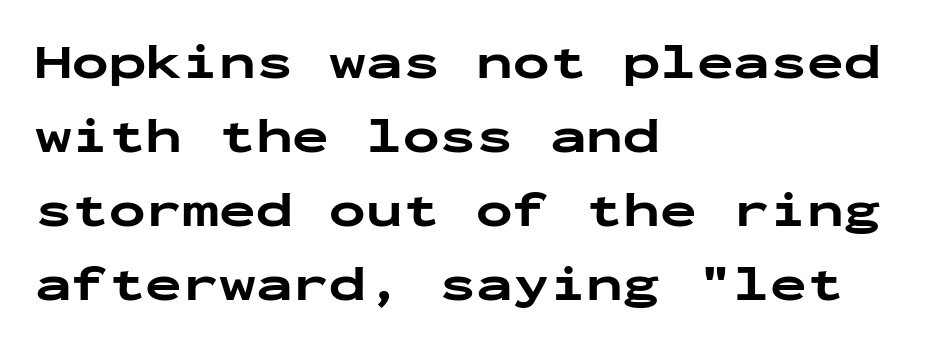
Q: Is the text bold? A: Yes.
Q: Is the text italic (slanted)? A: No, it is upright.
Q: Is the typeface a serif or a sans-serif typeface? A: Sans-serif.
Q: Is the text underlined? A: No.
Q: How is the paragraph aligned? A: Left-aligned.
Q: Is the spacing between letters normal or unusually wide? A: Normal.
Q: Is the spacing between lines tight, normal or loose? A: Normal.
Q: Width (condensed, normal, or wide)? A: Wide.
Q: Stroke contrast? A: Low.
Q: x-height? A: Medium.
Q: Monospaced? A: Yes.
